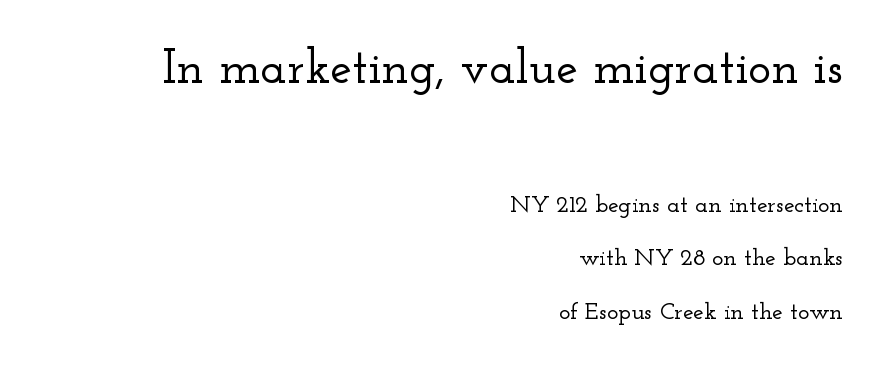
The space directly below the letters is spotless. Look at the tracking — it's just the regular setting, nothing added. Spacing verdict: proportional, widths tailored to each character. Alignment: flush right. Quick note: interline space is abundant. Every stem runs plumb, perpendicular to the baseline.
